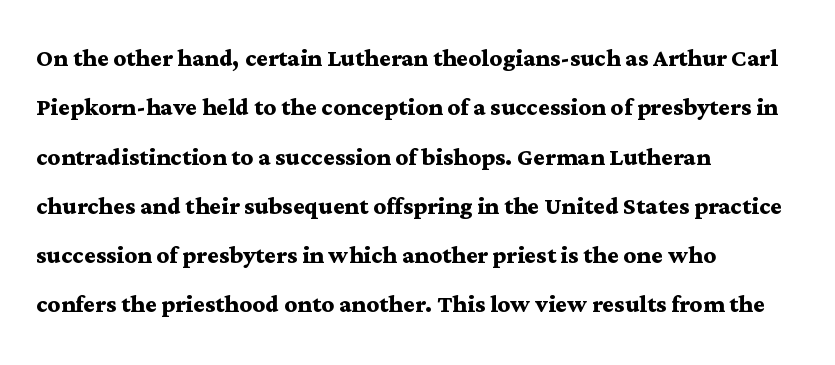
{"serif": "yes", "italic": "no", "bold": "yes", "weight": "semibold", "width": "wide", "stroke_contrast": "medium", "x_height": "medium", "monospaced": "no", "underline": "no", "align": "left", "line_spacing": "normal", "line_spacing_ratio": 1.59, "letter_spacing": "normal", "letter_spacing_em": 0.0, "glyph_px": 31}
